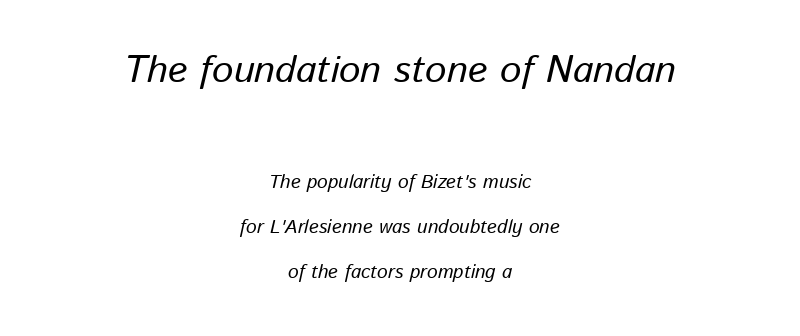
Q: Is the text italic (slanted)? A: Yes, it leans right by about 13 degrees.
Q: Is the text underlined? A: No.
Q: How is the paragraph aligned? A: Centered.
Q: Is the spacing between letters normal or unusually wide? A: Normal.
Q: Is the spacing between lines tight, normal or loose? A: Loose.
Q: Which block of text is set in a larger size, the first (top) or the second (bottom)? A: The first (top) one.
Q: Width (condensed, normal, or wide)? A: Normal.
Q: Stroke contrast? A: Low.
Q: x-height? A: Medium.
Q: Monospaced? A: No.
